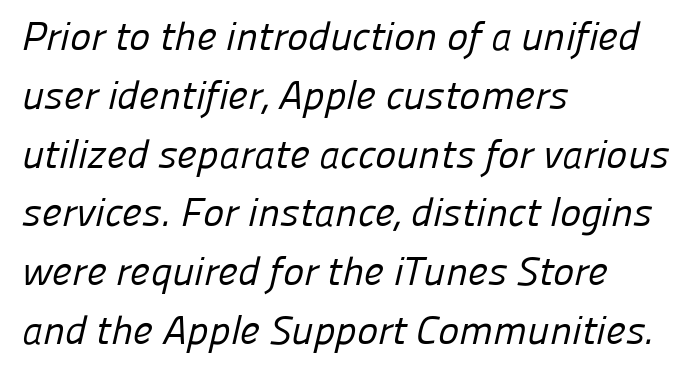
Q: Is the text bold? A: No.
Q: Is the typeface a serif or a sans-serif typeface? A: Sans-serif.
Q: Is the text underlined? A: No.
Q: How is the paragraph aligned? A: Left-aligned.
Q: Is the spacing between letters normal or unusually wide? A: Normal.
Q: Is the spacing between lines tight, normal or loose? A: Normal.
Q: Width (condensed, normal, or wide)? A: Normal.
Q: Stroke contrast? A: Low.
Q: x-height? A: Medium.
Q: Monospaced? A: No.
